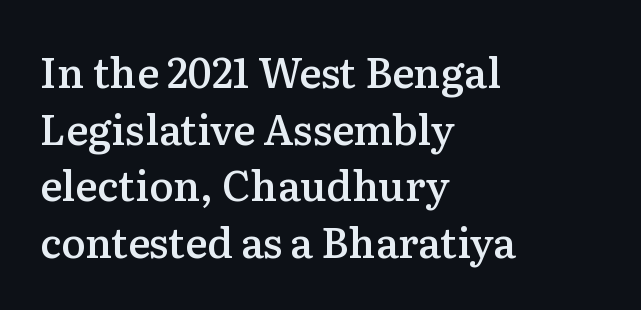
Q: Is the text bold? A: Semi-bold.
Q: Is the text italic (slanted)? A: No, it is upright.
Q: Is the typeface a serif or a sans-serif typeface? A: Serif.
Q: Is the text underlined? A: No.
Q: How is the paragraph aligned? A: Left-aligned.
Q: Is the spacing between letters normal or unusually wide? A: Normal.
Q: Is the spacing between lines tight, normal or loose? A: Normal.
Q: Width (condensed, normal, or wide)? A: Normal.
Q: Stroke contrast? A: Medium.
Q: x-height? A: Medium.
Q: Monospaced? A: No.
